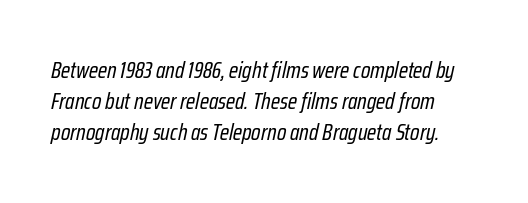
The image shows 23 px text type, italic (leaning right); set normal line spacing (1.35x), normal letter spacing, not underlined.
